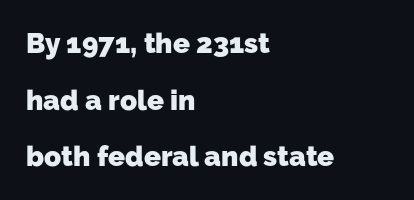
Each letter keeps its own natural width here, so spacing adapts to shape. If you drew a ruler down the left edge, every line would touch it. The area under the type is left untouched. The letters are bold, with thick, heavy strokes.
